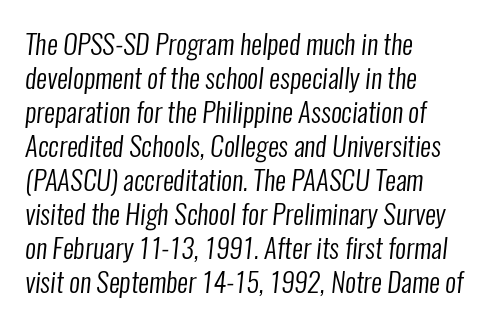
The lines sit at an ordinary, default distance from one another. Nothing heavy about these letters — not bold at all. Underlining? Definitely not there. Left-aligned paragraph, ragged on the right.
